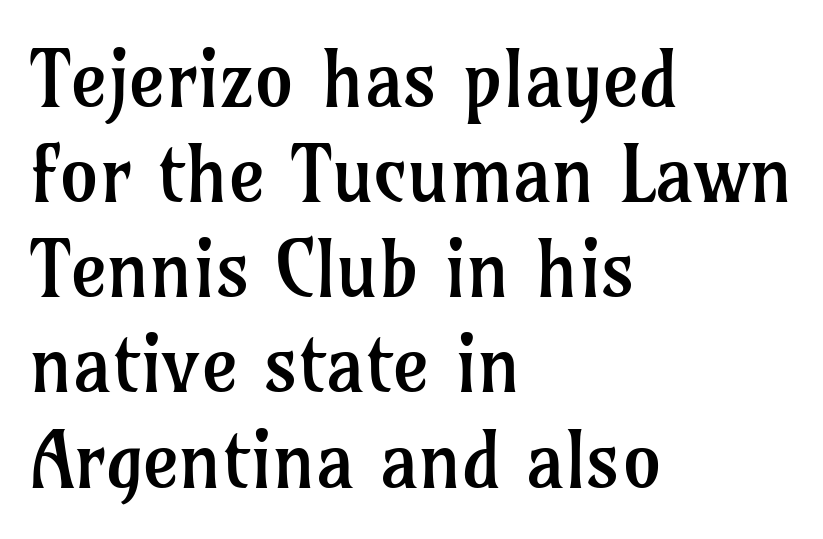
The words here are not underlined. Caption: face not bold, strokes unweighted. Each letter keeps its own natural width here, so spacing adapts to shape. Italic? Not at all — the glyphs are vertical. This rendering uses left alignment, leaving the right contour irregular.
